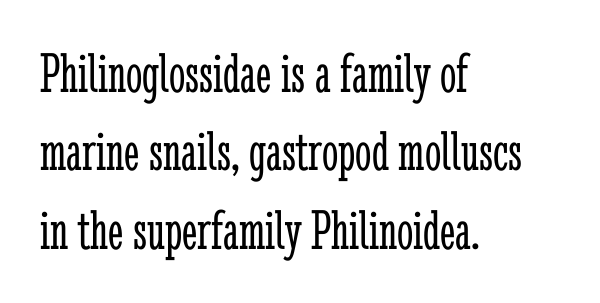
The ragged edge is on the right, which tells us the setting is flush left. Notice how descenders clear the ascenders below comfortably — that's standard leading. Does extra space separate the letters? No, they use regular spacing. The face looks like a standard text weight, possibly lighter.
